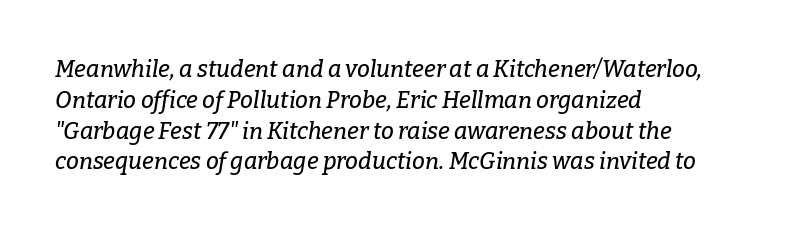
Leading matches the norm, producing a regular column. This sample is left-justified, so line endings fall wherever the words run out. Every character sits at an angle, as italics do. Nobody touched the tracking dial on this one.
